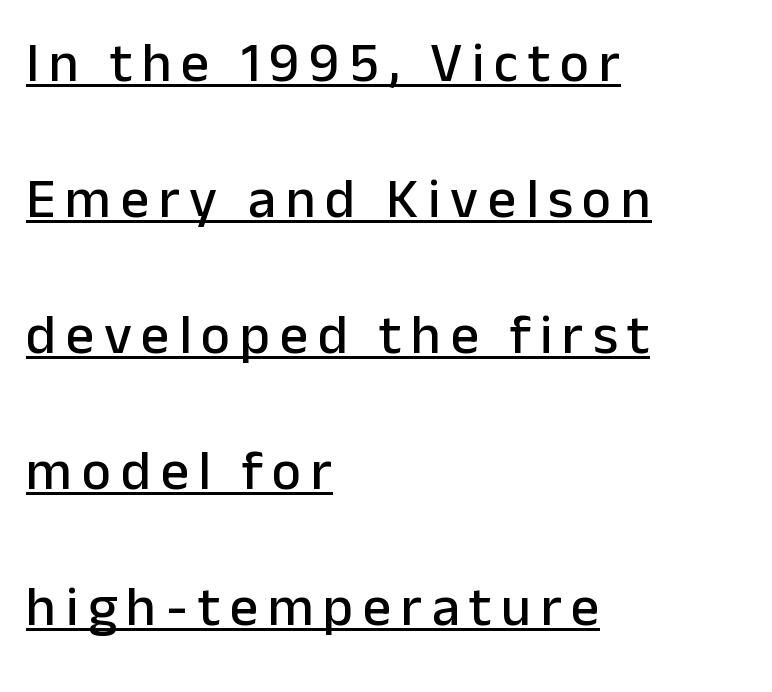
The image shows 56 px sans-serif type, upright; set left-aligned, loose line spacing (2.43x), underlined; low stroke contrast and a medium x-height.
